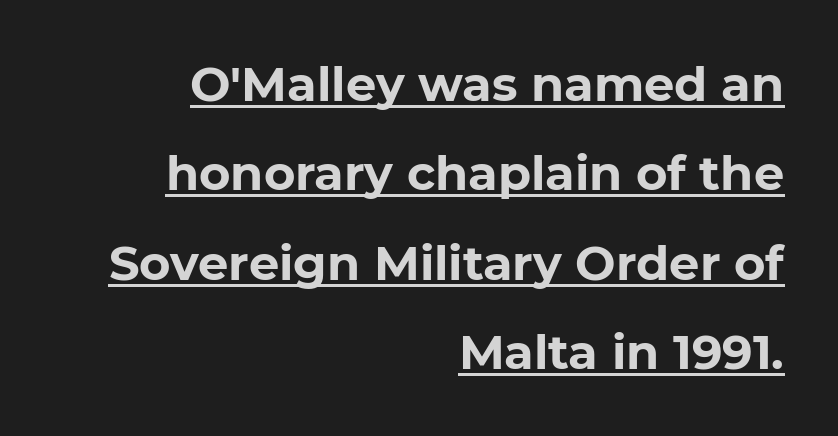
Q: Is the text bold? A: Yes.
Q: Is the text italic (slanted)? A: No, it is upright.
Q: Is the typeface a serif or a sans-serif typeface? A: Sans-serif.
Q: Is the text underlined? A: Yes.
Q: How is the paragraph aligned? A: Right-aligned.
Q: Is the spacing between letters normal or unusually wide? A: Normal.
Q: Width (condensed, normal, or wide)? A: Normal.
Q: Stroke contrast? A: Low.
Q: x-height? A: Medium.
Q: Monospaced? A: No.
